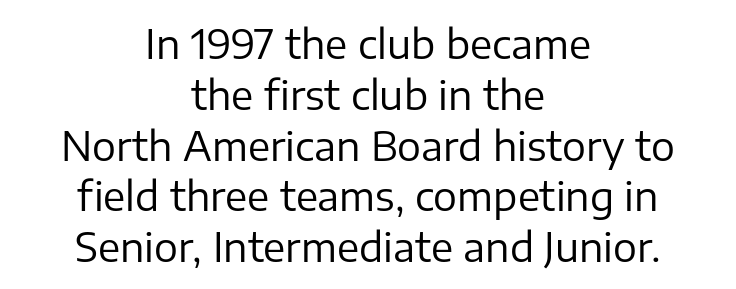
The image shows 40 px regular-weight sans-serif type, upright; set centered, normal line spacing (1.27x), normal letter spacing, not underlined; low stroke contrast and a medium x-height.
